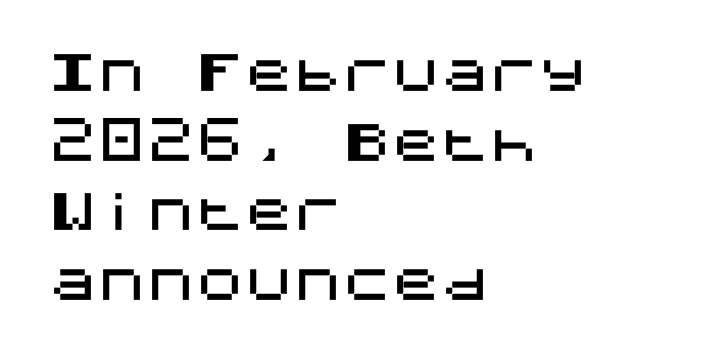
The image shows 49 px sans-serif type, upright; set left-aligned, normal line spacing (1.42x), normal letter spacing, not underlined; medium stroke contrast and a large x-height.
